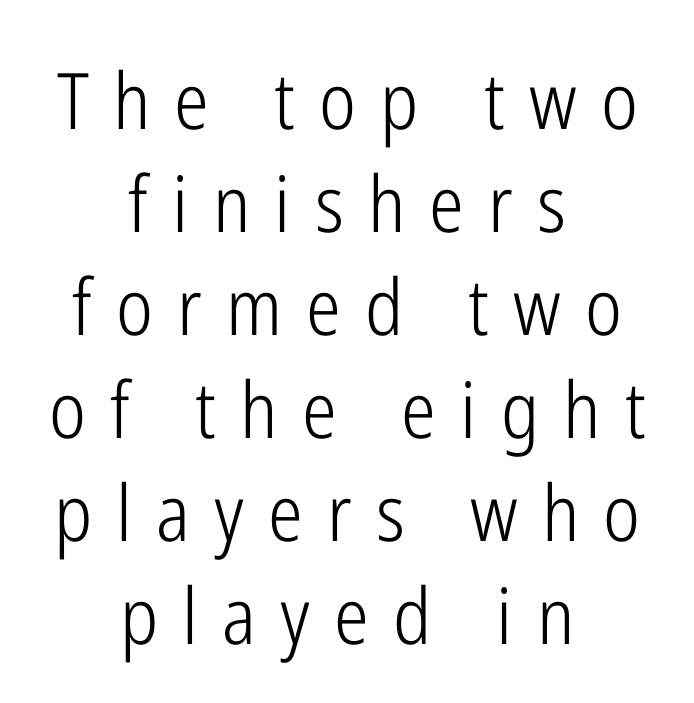
This sample uses expanded letter spacing, leaving extra air between glyphs. Type style note: lacks serifs. Notice how the passage keeps no hard edge, just a central spine. A roman cut, with each character standing at attention.
